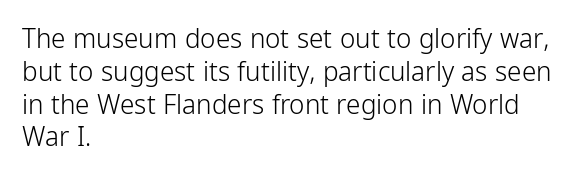
The image shows 26 px text type, upright; set left-aligned, normal line spacing (1.26x), normal letter spacing, not underlined.
